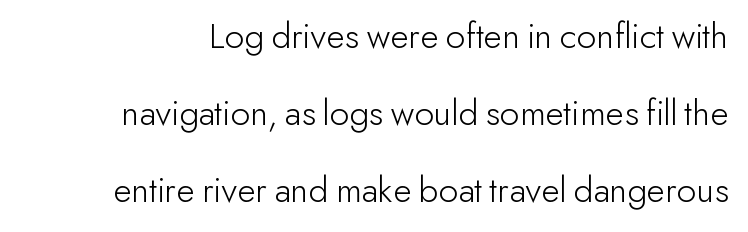
{"serif": "no", "italic": "no", "bold": "no", "weight": "light", "width": "normal", "stroke_contrast": "low", "x_height": "small", "monospaced": "no", "underline": "no", "line_spacing": "loose", "line_spacing_ratio": 2.02, "letter_spacing": "normal", "letter_spacing_em": 0.0, "glyph_px": 38}
